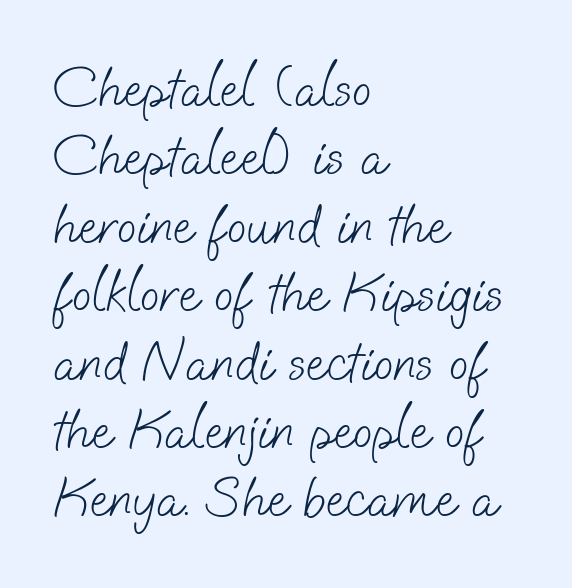
The image shows 57 px light sans-serif type; set left-aligned, line spacing 1.2x, normal letter spacing, not underlined; low stroke contrast and a small x-height.
